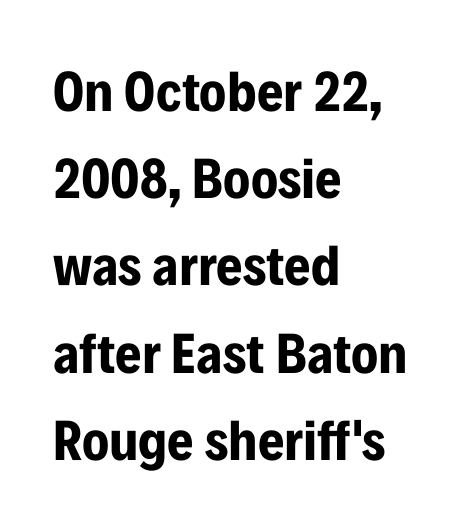
A typesetter would call this leading conventional body-copy spacing. You can tell it's not italic because the verticals are truly vertical. The letterforms sit shoulder to shoulder at normal distance. Type without underlining. Heavy, bold letterforms. Serif or sans? Sans — the stroke terminals are bare.
